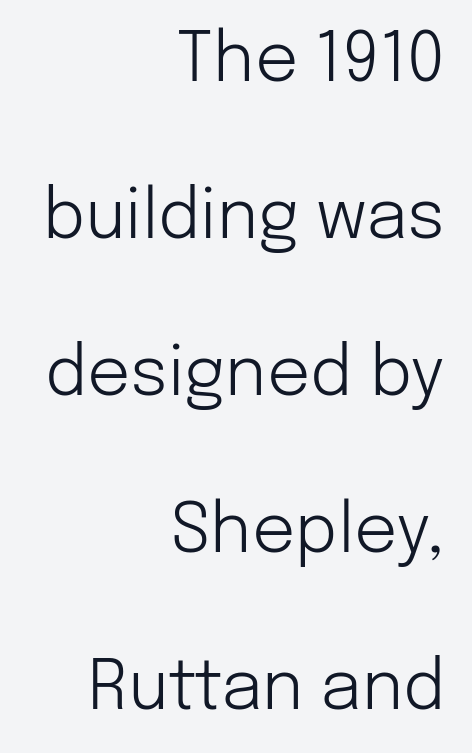
The image shows 68 px light sans-serif type, upright; set right-aligned, loose line spacing (2.31x), normal letter spacing, not underlined; low stroke contrast and a medium x-height.
